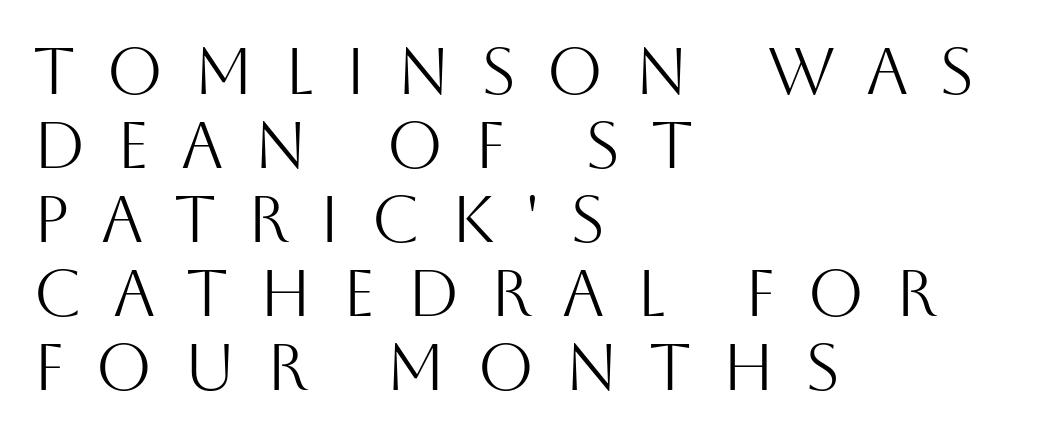
{"serif": "no", "italic": "no", "bold": "no", "weight": "light", "width": "normal", "stroke_contrast": "medium", "x_height": "large", "monospaced": "no", "underline": "no", "align": "left", "line_spacing": "tight", "line_spacing_ratio": 1.14, "letter_spacing": "wide", "letter_spacing_em": 0.47, "glyph_px": 65}
